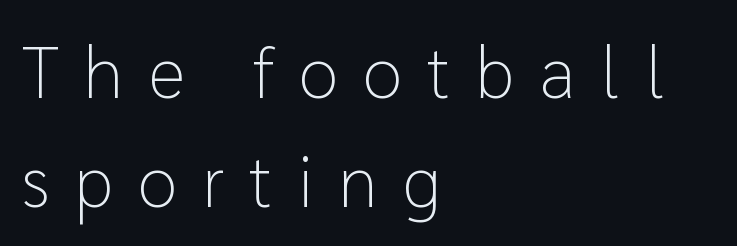
This rendering employs a face without finishing strokes, i.e., a sans-serif. The foot of each line stays bare and open. The specimen reads as upright at a glance. Rows of type keep a routine distance in the vertical direction. You could only call the tracking loose — the letters float apart. Is this a fixed-width face? No — the glyphs have proportional, varying widths.
